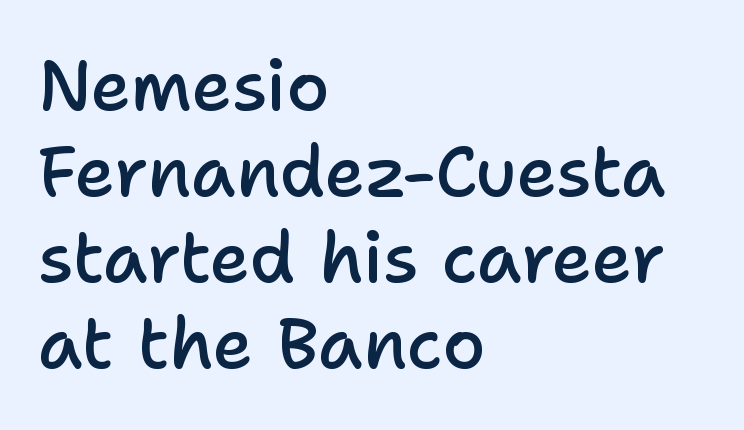
The image shows 70 px semibold sans-serif type, upright; set left-aligned, line spacing 1.23x, normal letter spacing, not underlined; low stroke contrast and a medium x-height.
